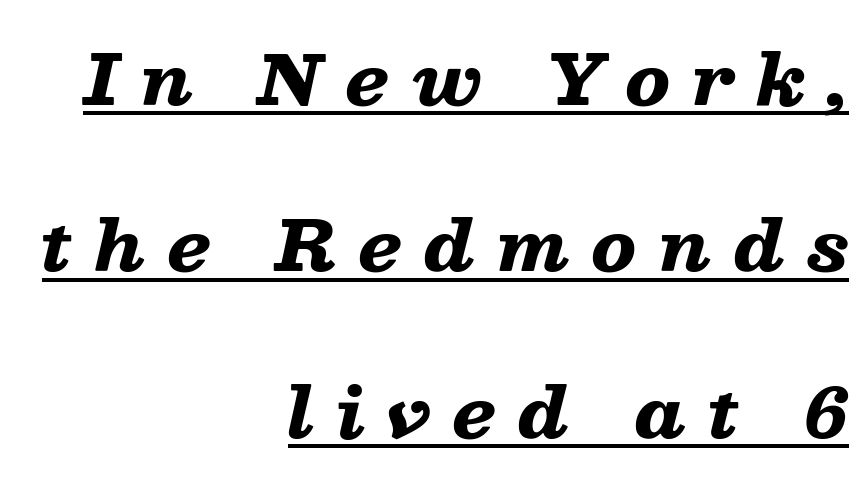
Q: Is the text bold? A: Yes.
Q: Is the text italic (slanted)? A: Yes, it leans right by about 13 degrees.
Q: Is the text underlined? A: Yes.
Q: How is the paragraph aligned? A: Right-aligned.
Q: Is the spacing between letters normal or unusually wide? A: Unusually wide.
Q: Is the spacing between lines tight, normal or loose? A: Loose.
Q: Width (condensed, normal, or wide)? A: Wide.
Q: Stroke contrast? A: Low.
Q: x-height? A: Medium.
Q: Monospaced? A: No.
